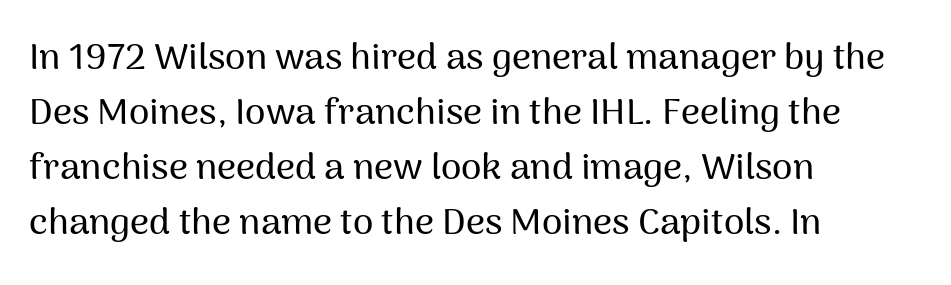
{"serif": "no", "italic": "no", "width": "normal", "stroke_contrast": "medium", "x_height": "medium", "monospaced": "no", "underline": "no", "align": "left", "line_spacing": "normal", "line_spacing_ratio": 1.49, "letter_spacing": "normal", "letter_spacing_em": 0.0, "glyph_px": 37}
